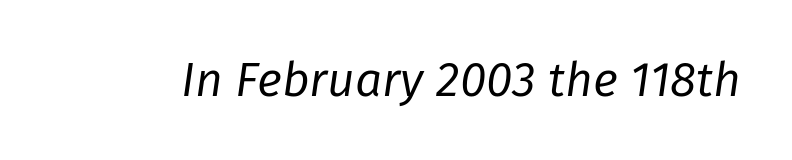
Q: Is the text bold? A: No.
Q: Is the text italic (slanted)? A: Yes, it leans right by about 8 degrees.
Q: Is the text underlined? A: No.
Q: Is the spacing between letters normal or unusually wide? A: Normal.
Q: Width (condensed, normal, or wide)? A: Normal.
Q: Stroke contrast? A: Low.
Q: x-height? A: Medium.
Q: Monospaced? A: No.
